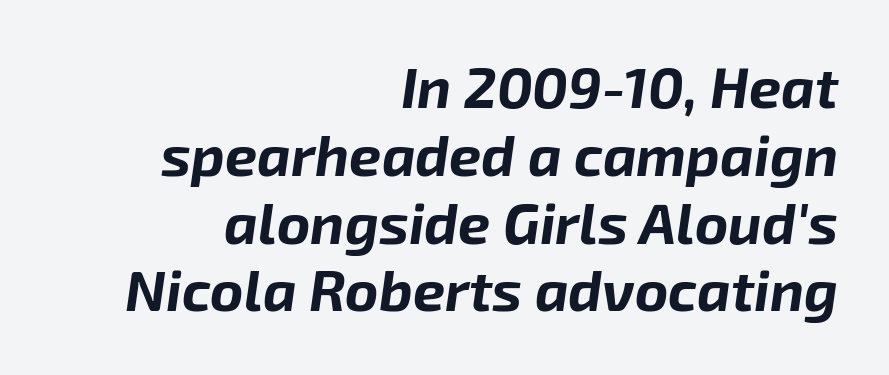
Q: Is the text bold? A: Yes.
Q: Is the text italic (slanted)? A: Yes, it leans right by about 8 degrees.
Q: Is the text underlined? A: No.
Q: How is the paragraph aligned? A: Right-aligned.
Q: Is the spacing between letters normal or unusually wide? A: Normal.
Q: Width (condensed, normal, or wide)? A: Normal.
Q: Stroke contrast? A: Low.
Q: x-height? A: Medium.
Q: Monospaced? A: No.
